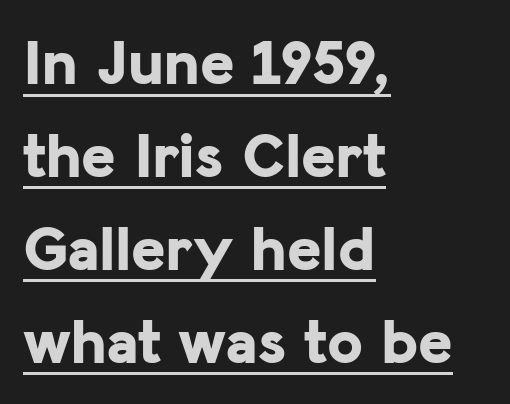
{"serif": "no", "italic": "no", "bold": "yes", "weight": "bold", "width": "normal", "stroke_contrast": "low", "x_height": "medium", "monospaced": "no", "underline": "yes", "align": "left", "line_spacing": "normal", "line_spacing_ratio": 1.43, "letter_spacing": "normal", "letter_spacing_em": 0.0, "glyph_px": 65}
